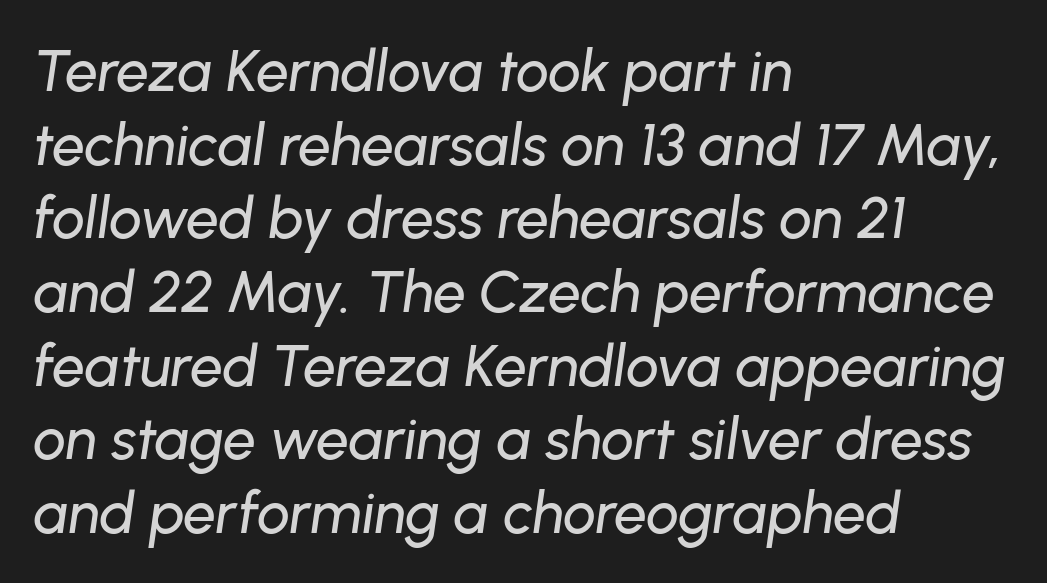
Q: Is the text italic (slanted)? A: Yes, it leans right by about 8 degrees.
Q: Is the text underlined? A: No.
Q: How is the paragraph aligned? A: Left-aligned.
Q: Is the spacing between letters normal or unusually wide? A: Normal.
Q: Is the spacing between lines tight, normal or loose? A: Normal.
Q: Width (condensed, normal, or wide)? A: Normal.
Q: Stroke contrast? A: Low.
Q: x-height? A: Medium.
Q: Monospaced? A: No.
